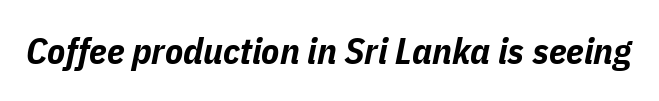
Q: Is the text bold? A: Yes.
Q: Is the text italic (slanted)? A: Yes, it leans right by about 11 degrees.
Q: Is the text underlined? A: No.
Q: Is the spacing between letters normal or unusually wide? A: Normal.
Q: Width (condensed, normal, or wide)? A: Condensed.
Q: Stroke contrast? A: Low.
Q: x-height? A: Medium.
Q: Monospaced? A: No.
